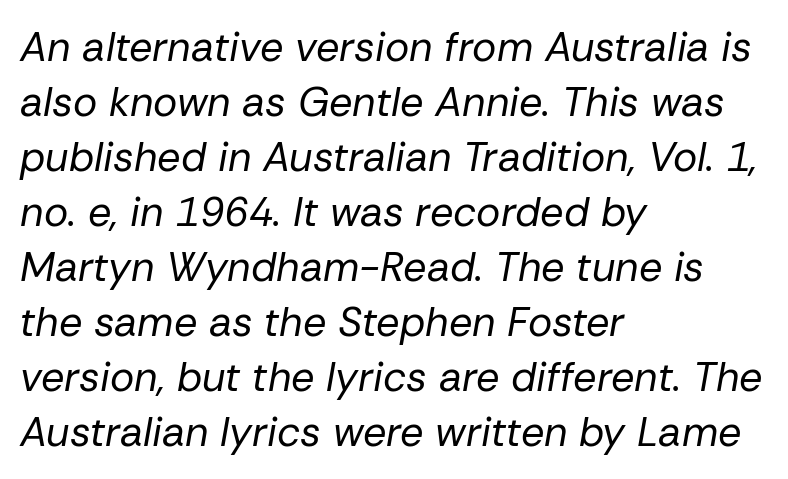
{"italic": "yes", "lean": "right", "slant_degrees": 10, "bold": "no", "weight": "regular", "width": "normal", "stroke_contrast": "low", "x_height": "medium", "monospaced": "no", "underline": "no", "align": "left", "line_spacing": "normal", "line_spacing_ratio": 1.34, "letter_spacing": "normal", "letter_spacing_em": 0.0, "glyph_px": 41}
